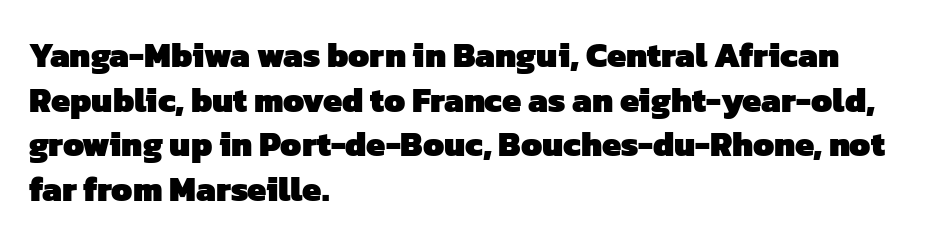
Q: Is the text bold? A: Yes.
Q: Is the typeface a serif or a sans-serif typeface? A: Sans-serif.
Q: Is the text underlined? A: No.
Q: How is the paragraph aligned? A: Left-aligned.
Q: Is the spacing between letters normal or unusually wide? A: Normal.
Q: Is the spacing between lines tight, normal or loose? A: Normal.
Q: Width (condensed, normal, or wide)? A: Normal.
Q: Stroke contrast? A: Low.
Q: x-height? A: Medium.
Q: Monospaced? A: No.
